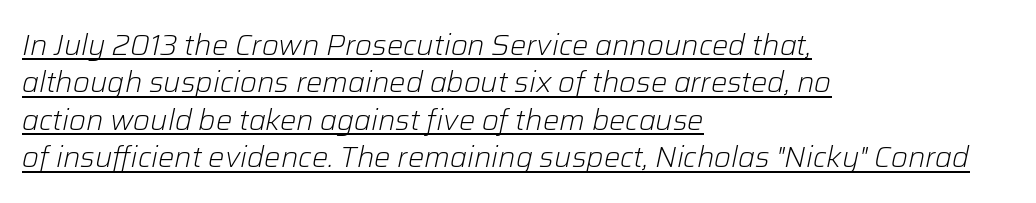
{"italic": "yes", "lean": "right", "slant_degrees": 12, "bold": "no", "weight": "light", "width": "normal", "stroke_contrast": "low", "x_height": "medium", "monospaced": "no", "underline": "yes", "align": "left", "line_spacing": "normal", "line_spacing_ratio": 1.29, "letter_spacing": "normal", "letter_spacing_em": 0.0, "glyph_px": 29}
